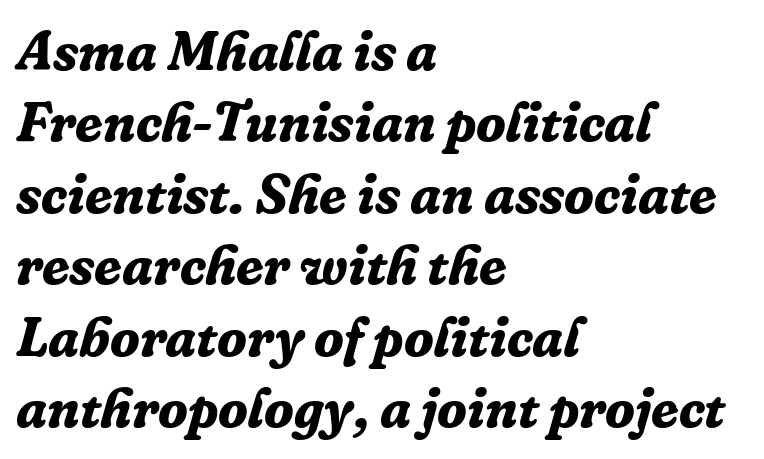
The image shows 55 px bold serif type, italic (leaning right); set left-aligned, normal line spacing (1.3x), normal letter spacing, not underlined; low stroke contrast and a medium x-height.
